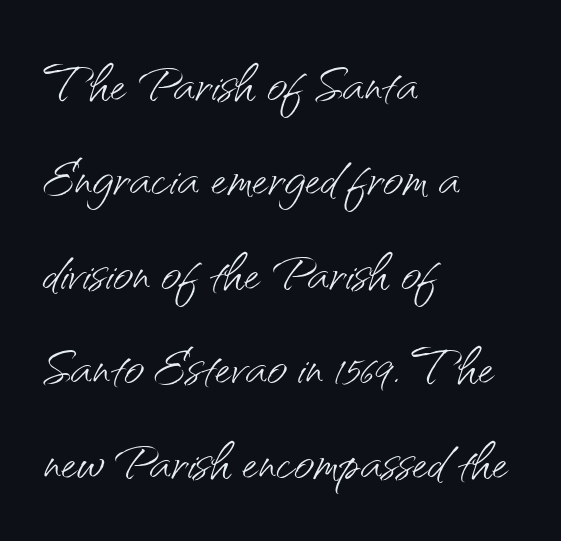
Rule under the text: the space is simply empty. Stroke terminals: plain, sans-serif. Successive baselines arrive at the customary interval. Nobody touched the tracking dial on this one.
